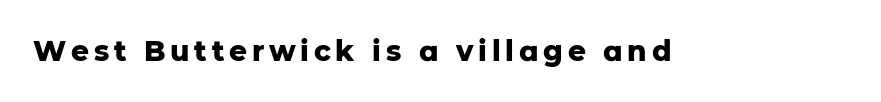
{"serif": "no", "italic": "no", "bold": "yes", "weight": "heavy", "width": "normal", "stroke_contrast": "low", "x_height": "medium", "monospaced": "no", "underline": "no", "glyph_px": 28}
